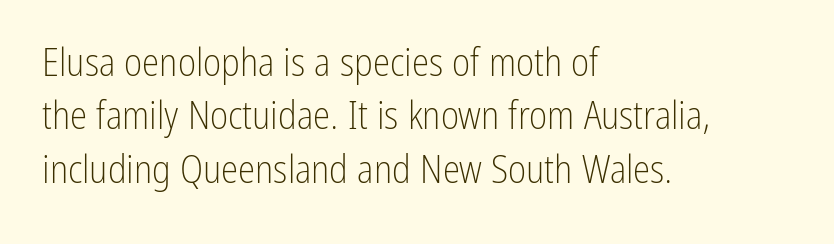
The image shows 39 px light, condensed sans-serif type, upright; set left-aligned, normal line spacing (1.37x), normal letter spacing, not underlined; low stroke contrast and a medium x-height.
